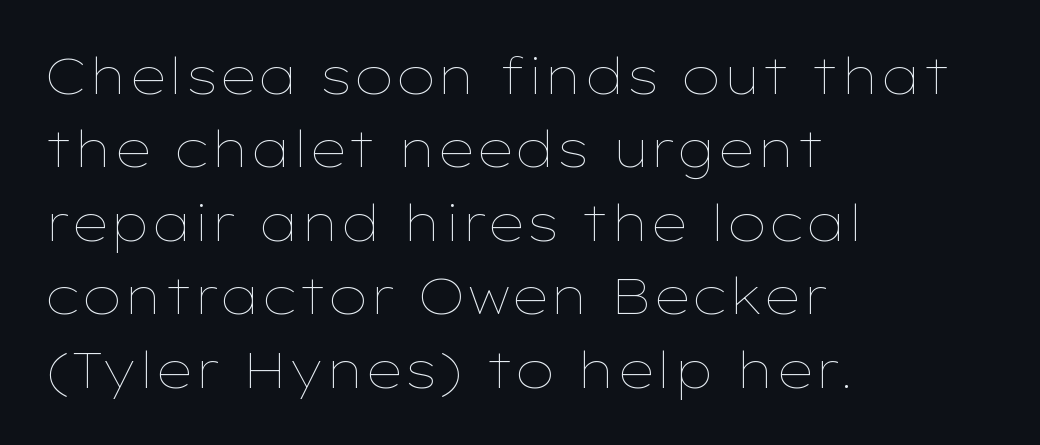
{"italic": "no", "bold": "no", "weight": "thin", "width": "wide", "stroke_contrast": "low", "x_height": "medium", "monospaced": "no", "underline": "no", "align": "left", "line_spacing": "normal", "line_spacing_ratio": 1.47, "letter_spacing": "normal", "letter_spacing_em": 0.0, "glyph_px": 50}
